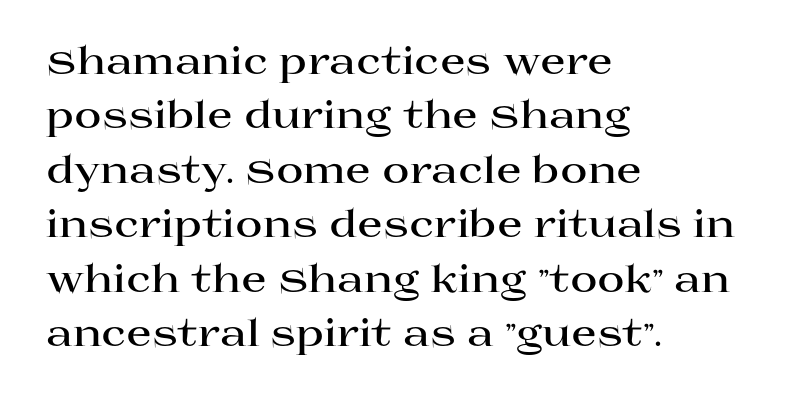
Q: Is the text bold? A: Yes.
Q: Is the text italic (slanted)? A: No, it is upright.
Q: Is the typeface a serif or a sans-serif typeface? A: Serif.
Q: Is the text underlined? A: No.
Q: How is the paragraph aligned? A: Left-aligned.
Q: Is the spacing between letters normal or unusually wide? A: Normal.
Q: Is the spacing between lines tight, normal or loose? A: Normal.
Q: Width (condensed, normal, or wide)? A: Wide.
Q: Stroke contrast? A: High.
Q: x-height? A: Large.
Q: Monospaced? A: No.
